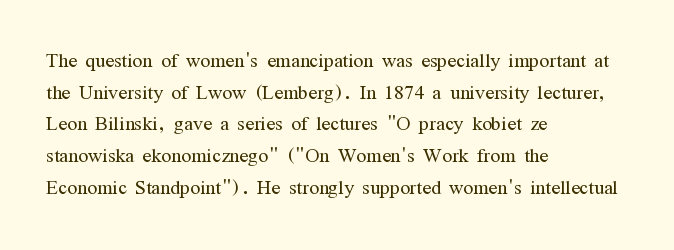
Q: Is the text bold? A: No.
Q: Is the text italic (slanted)? A: No, it is upright.
Q: Is the text underlined? A: No.
Q: How is the paragraph aligned? A: Left-aligned.
Q: Is the spacing between letters normal or unusually wide? A: Normal.
